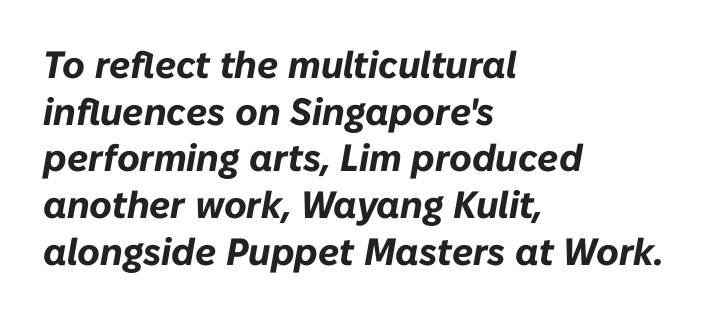
The image shows 38 px bold type, italic (leaning right); set left-aligned, line spacing 1.23x, normal letter spacing, not underlined; low stroke contrast and a medium x-height.
